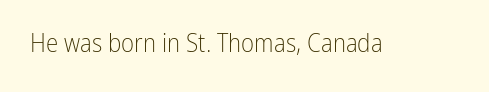
The image shows 25 px text type, upright; set normal letter spacing, not underlined.
